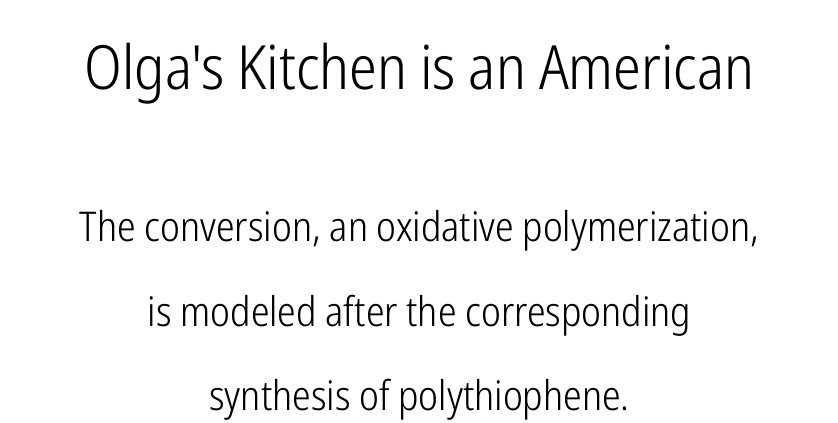
The image shows 61 px light, condensed sans-serif type, upright; set centered, loose line spacing (2.06x), normal letter spacing, not underlined; the first (top) block is 1.49x larger; low stroke contrast and a medium x-height.
